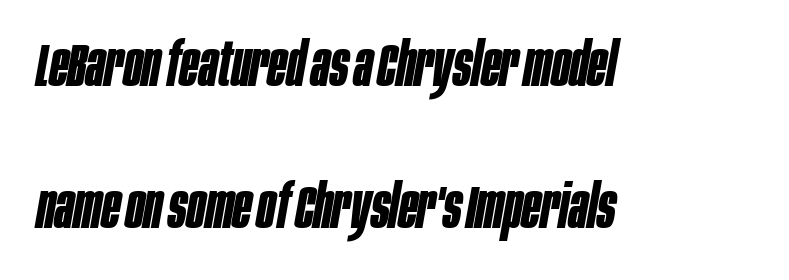
The image shows 61 px bold, condensed type, italic (leaning right); set left-aligned, loose line spacing (2.32x), normal letter spacing, not underlined; low stroke contrast and a large x-height.
